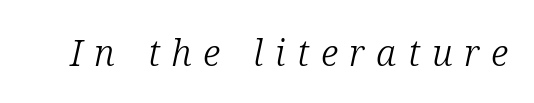
Is the stroke heavy? The answer is a plain regular-or-lighter. Does extra space separate the letters? Yes, quite a lot of it. Tall strokes in this sample are angled rather than plumb. Varying glyph widths throughout — classic text-font behaviour. The font family rendered here belongs to the serif group. The strip under each line holds only bare page.
